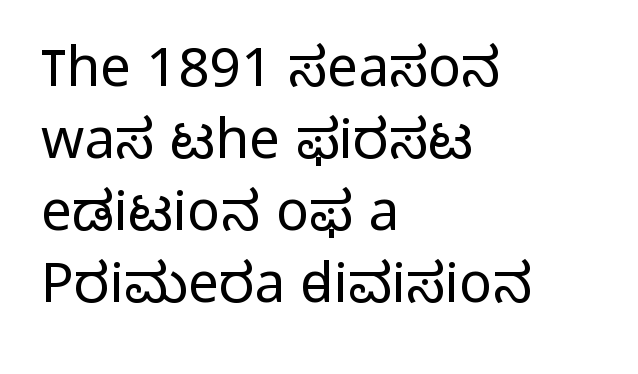
Nope, not italic — everything's standing straight. No word sits above an underline. Each letter keeps its own natural width here, so spacing adapts to shape. Line beginnings align vertically; line endings do not.
